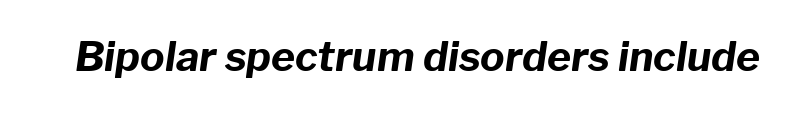
{"italic": "yes", "lean": "right", "slant_degrees": 8, "bold": "yes", "weight": "bold", "width": "normal", "stroke_contrast": "low", "x_height": "medium", "monospaced": "no", "underline": "no", "letter_spacing": "normal", "letter_spacing_em": 0.0, "glyph_px": 41}
